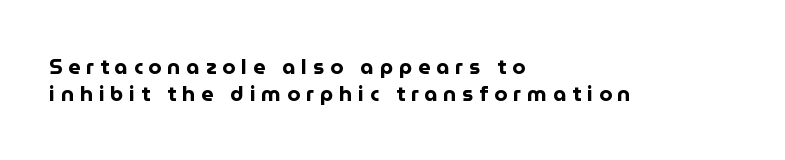
The image shows 21 px bold type, upright; set left-aligned, normal line spacing (1.28x), unusually wide letter spacing (+0.28 em), not underlined.
